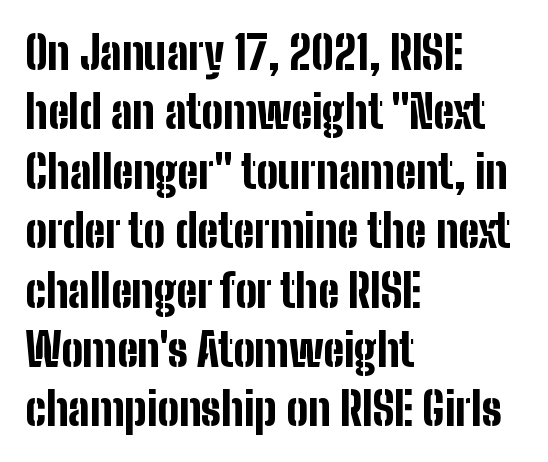
Q: Is the text bold? A: Yes.
Q: Is the text italic (slanted)? A: No, it is upright.
Q: Is the typeface a serif or a sans-serif typeface? A: Sans-serif.
Q: Is the text underlined? A: No.
Q: How is the paragraph aligned? A: Left-aligned.
Q: Is the spacing between letters normal or unusually wide? A: Normal.
Q: Is the spacing between lines tight, normal or loose? A: Normal.
Q: Width (condensed, normal, or wide)? A: Condensed.
Q: Stroke contrast? A: Low.
Q: x-height? A: Medium.
Q: Monospaced? A: No.
